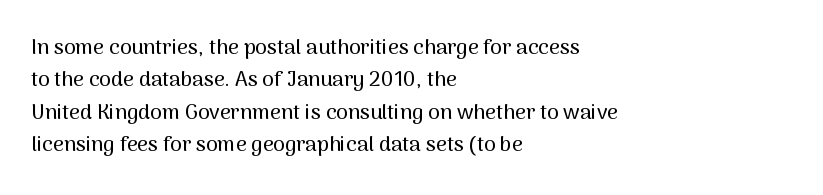
Glyph-to-glyph distance matches everyday printed text. Upright lettering throughout. Notice how descenders clear the ascenders below comfortably — that's standard leading. The strip under each line holds only bare page. Layout note: lines flush left.
